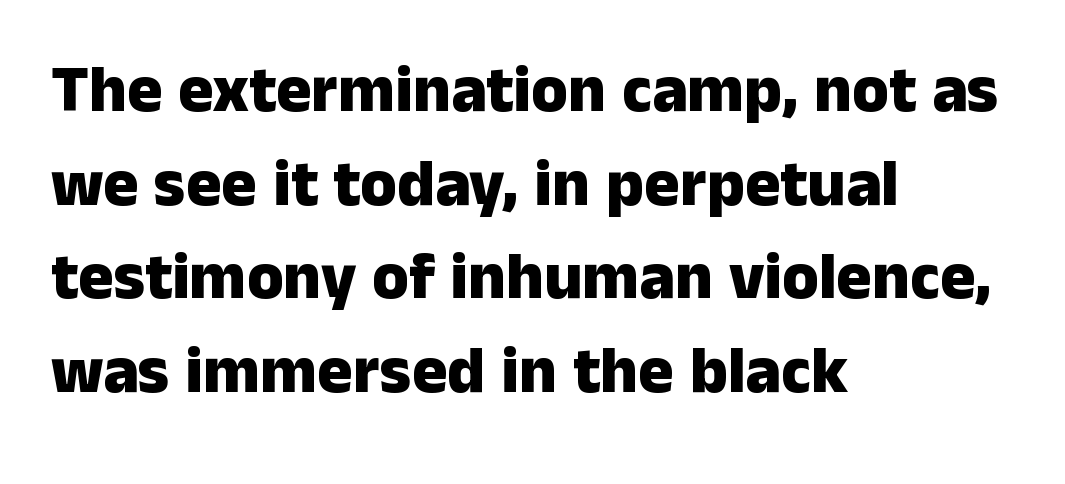
Stroke thickness is high; the sample reads as a true bold. The face used here is proportionally spaced, like ordinary book or web type. Bare-footed words on every line. How would I describe the line gaps? Plain and ordinary. The paragraph shown leans on its left margin. A typesetter would call this zero additional tracking.
